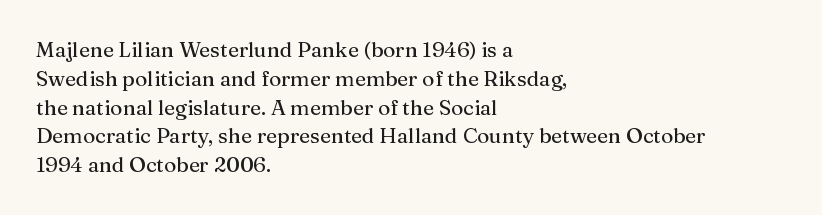
The image shows 21 px text type, upright; set left-aligned, normal line spacing (1.37x), normal letter spacing, not underlined.
